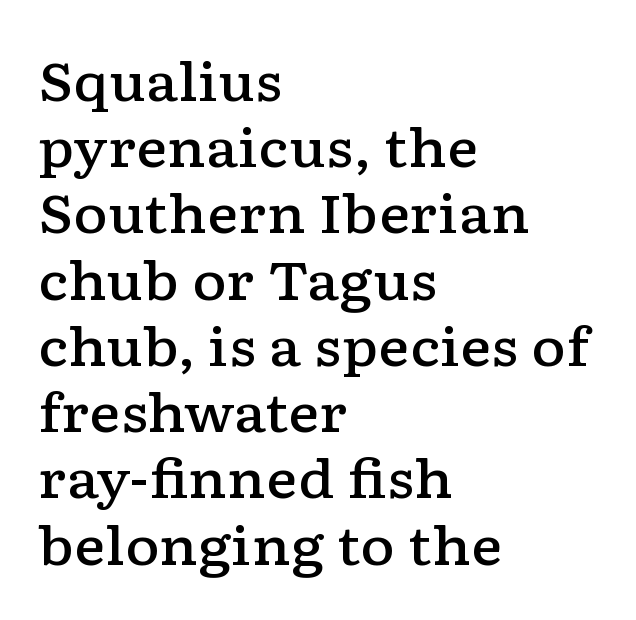
Q: Is the text bold? A: Semi-bold.
Q: Is the text italic (slanted)? A: No, it is upright.
Q: Is the typeface a serif or a sans-serif typeface? A: Serif.
Q: Is the text underlined? A: No.
Q: How is the paragraph aligned? A: Left-aligned.
Q: Is the spacing between letters normal or unusually wide? A: Normal.
Q: Is the spacing between lines tight, normal or loose? A: Normal.
Q: Width (condensed, normal, or wide)? A: Wide.
Q: Stroke contrast? A: Low.
Q: x-height? A: Medium.
Q: Monospaced? A: No.
